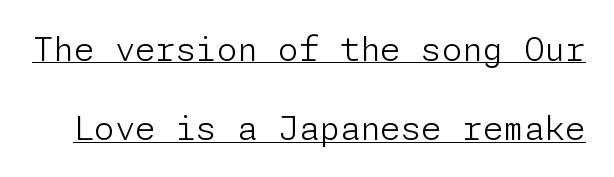
The image shows 33 px light sans-serif type, upright; set loose line spacing (2.4x), normal letter spacing, underlined; low stroke contrast and a medium x-height.
